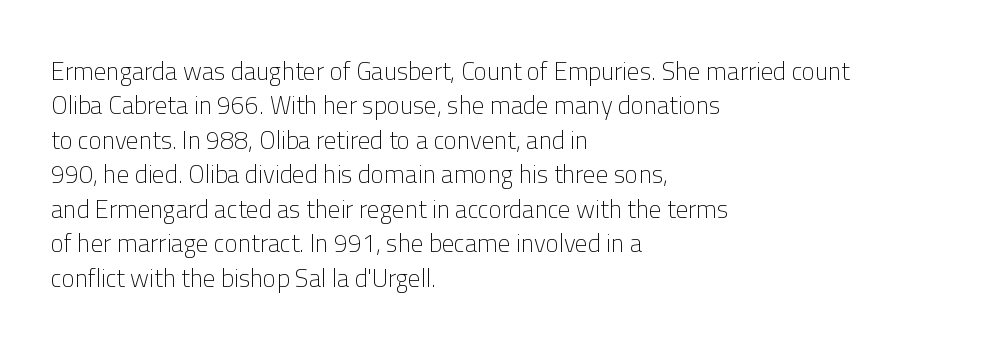
Spacing between characters is what you'd get straight out of the box. The passage shown is not underscored anywhere. The lines in this sample share a left origin and differ only in where they stop. The lines sit at an ordinary, default distance from one another. Is the type heavy? It reads as light-to-regular instead.
